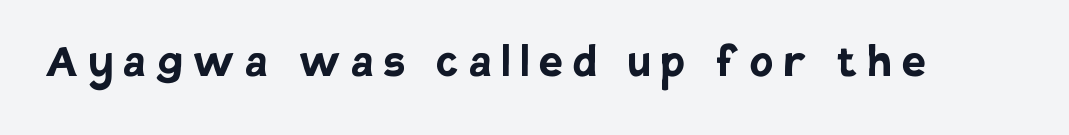
Q: Is the text bold? A: Yes.
Q: Is the text italic (slanted)? A: No, it is upright.
Q: Is the typeface a serif or a sans-serif typeface? A: Sans-serif.
Q: Is the text underlined? A: No.
Q: Is the spacing between letters normal or unusually wide? A: Unusually wide.
Q: Width (condensed, normal, or wide)? A: Normal.
Q: Stroke contrast? A: Low.
Q: x-height? A: Large.
Q: Monospaced? A: No.
